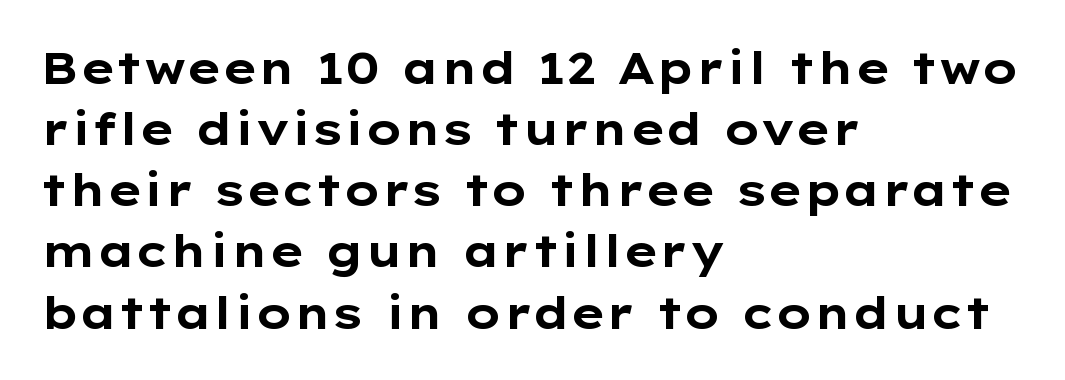
The image shows 44 px bold, wide sans-serif type, upright; set left-aligned, normal line spacing (1.39x), normal letter spacing, not underlined; low stroke contrast and a medium x-height.
